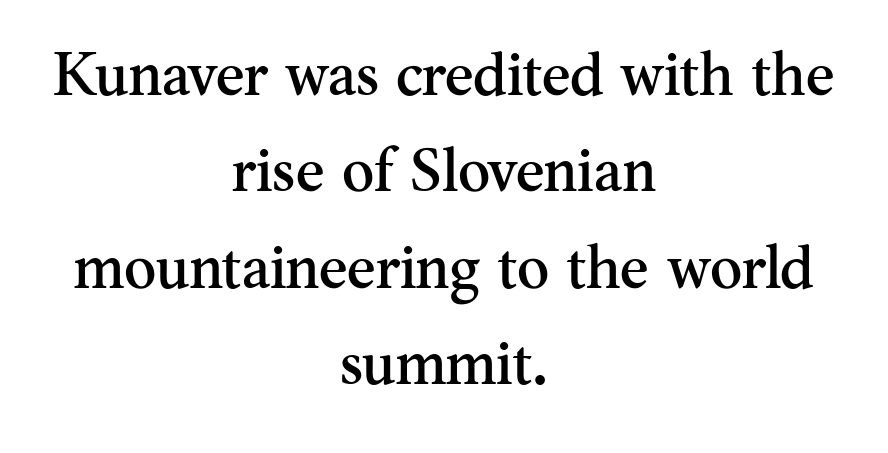
{"serif": "yes", "italic": "no", "width": "normal", "stroke_contrast": "medium", "x_height": "small", "monospaced": "no", "underline": "no", "align": "center", "line_spacing": "normal", "line_spacing_ratio": 1.58, "letter_spacing": "normal", "letter_spacing_em": 0.0, "glyph_px": 61}
